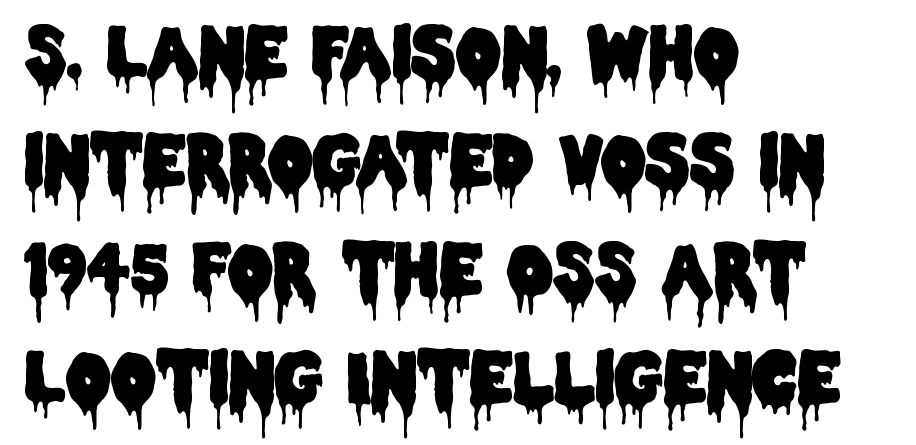
Q: Is the text italic (slanted)? A: No, it is upright.
Q: Is the typeface a serif or a sans-serif typeface? A: Sans-serif.
Q: Is the text underlined? A: No.
Q: How is the paragraph aligned? A: Left-aligned.
Q: Is the spacing between letters normal or unusually wide? A: Normal.
Q: Is the spacing between lines tight, normal or loose? A: Normal.
Q: Width (condensed, normal, or wide)? A: Condensed.
Q: Stroke contrast? A: Low.
Q: x-height? A: Large.
Q: Monospaced? A: No.
